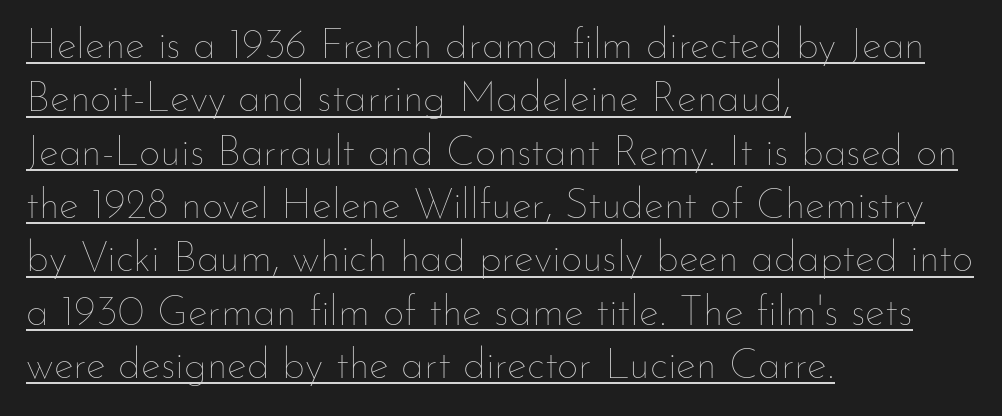
The image shows 42 px thin type, upright; set left-aligned, normal line spacing (1.27x), normal letter spacing, underlined; low stroke contrast and a small x-height.
